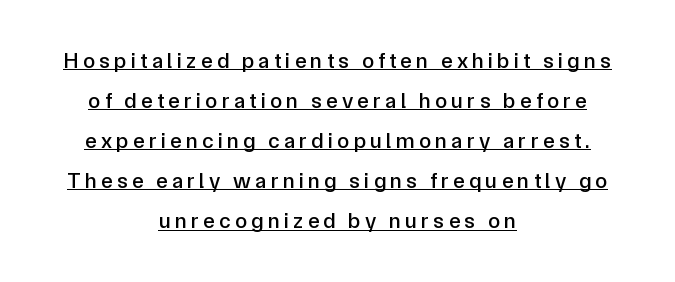
Q: Is the text italic (slanted)? A: No, it is upright.
Q: Is the text underlined? A: Yes.
Q: How is the paragraph aligned? A: Centered.
